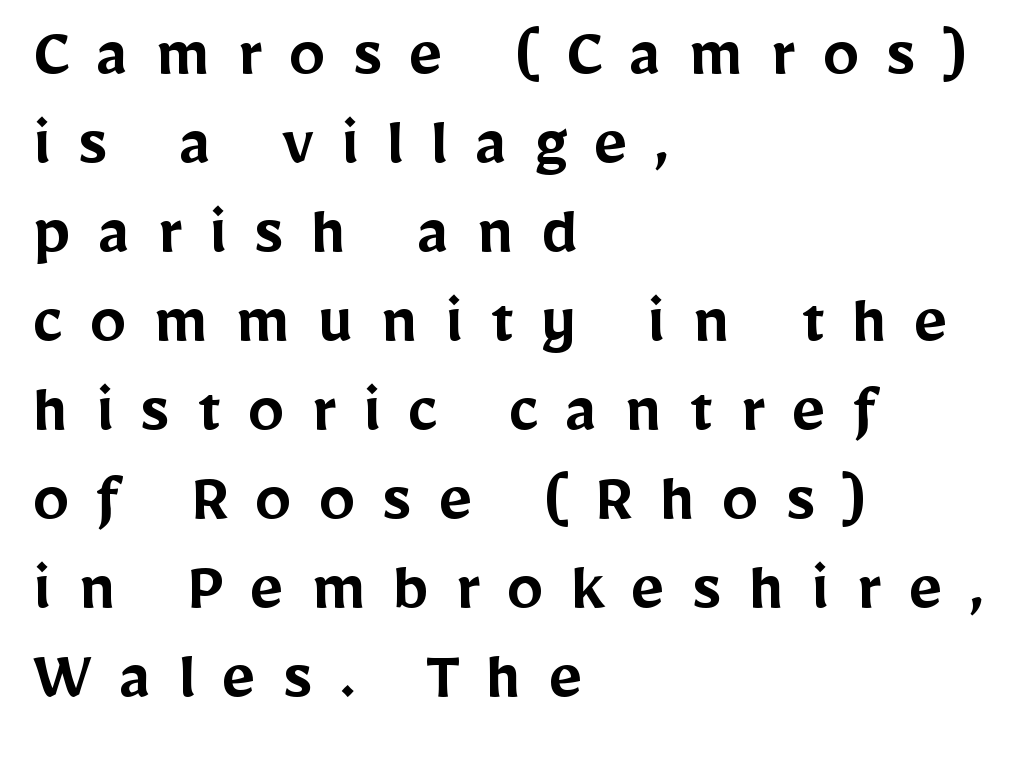
Q: Is the text bold? A: Semi-bold.
Q: Is the text italic (slanted)? A: No, it is upright.
Q: Is the typeface a serif or a sans-serif typeface? A: Sans-serif.
Q: Is the text underlined? A: No.
Q: How is the paragraph aligned? A: Left-aligned.
Q: Is the spacing between letters normal or unusually wide? A: Unusually wide.
Q: Width (condensed, normal, or wide)? A: Normal.
Q: Stroke contrast? A: Low.
Q: x-height? A: Medium.
Q: Monospaced? A: No.
